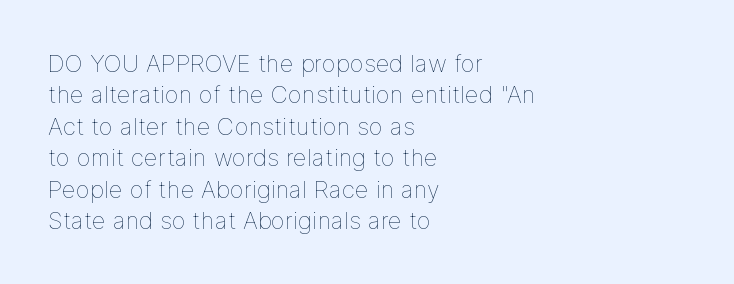
{"italic": "no", "bold": "no", "underline": "no", "align": "left", "line_spacing": "normal", "line_spacing_ratio": 1.31, "letter_spacing": "normal", "letter_spacing_em": 0.0, "glyph_px": 24}
